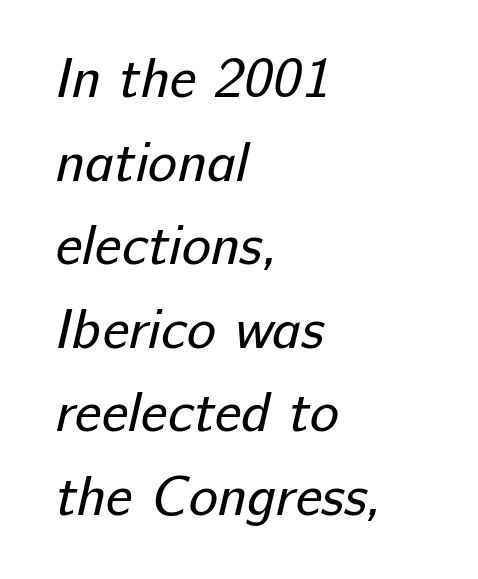
{"serif": "no", "bold": "no", "weight": "regular", "width": "normal", "stroke_contrast": "low", "x_height": "medium", "monospaced": "no", "underline": "no", "align": "left", "line_spacing": "normal", "line_spacing_ratio": 1.52, "letter_spacing": "normal", "letter_spacing_em": 0.0, "glyph_px": 55}
